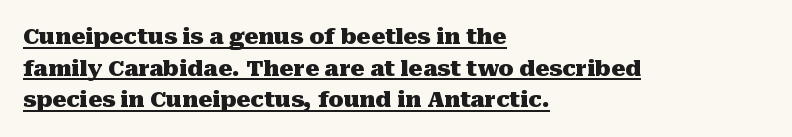
Q: Is the text bold? A: Yes.
Q: Is the text italic (slanted)? A: No, it is upright.
Q: Is the text underlined? A: Yes.
Q: How is the paragraph aligned? A: Left-aligned.
Q: Is the spacing between letters normal or unusually wide? A: Normal.
Q: Is the spacing between lines tight, normal or loose? A: Normal.
